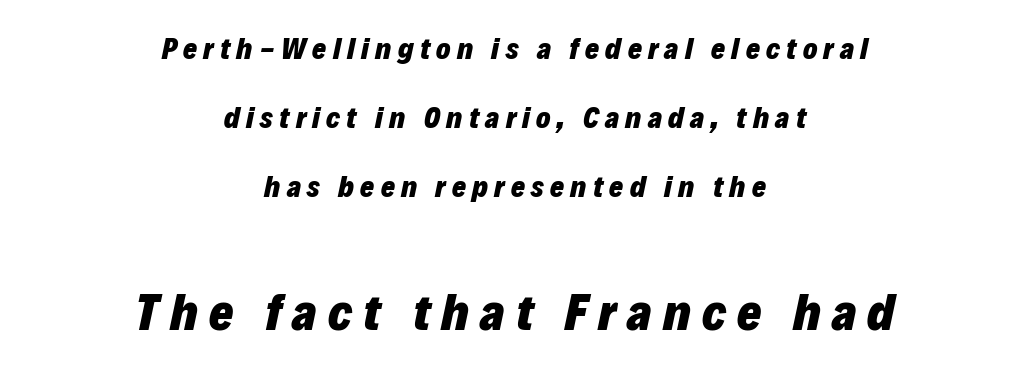
The image shows 52 px heavy type, italic (leaning right); set centered, loose line spacing (2.3x), unusually wide letter spacing (+0.21 em), not underlined; the second (bottom) block is 1.73x larger; low stroke contrast and a medium x-height.
